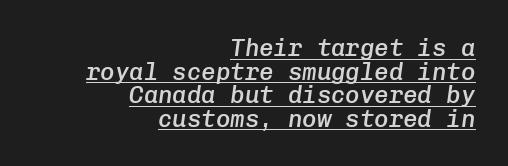
Q: Is the text bold? A: Semi-bold.
Q: Is the text italic (slanted)? A: Yes, it leans right by about 8 degrees.
Q: Is the text underlined? A: Yes.
Q: How is the paragraph aligned? A: Right-aligned.
Q: Is the spacing between letters normal or unusually wide? A: Normal.
Q: Is the spacing between lines tight, normal or loose? A: Tight.
